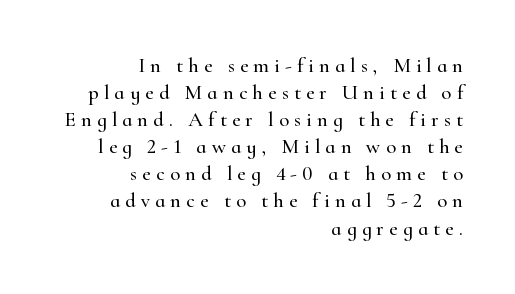
{"italic": "no", "underline": "no", "align": "right", "line_spacing": "normal", "line_spacing_ratio": 1.29, "letter_spacing": "wide", "letter_spacing_em": 0.24, "glyph_px": 21}
